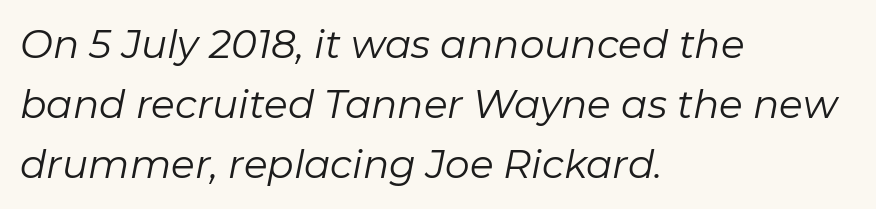
The image shows 39 px regular-weight type, italic (leaning right); set left-aligned, normal line spacing (1.54x), normal letter spacing, not underlined; low stroke contrast and a medium x-height.
